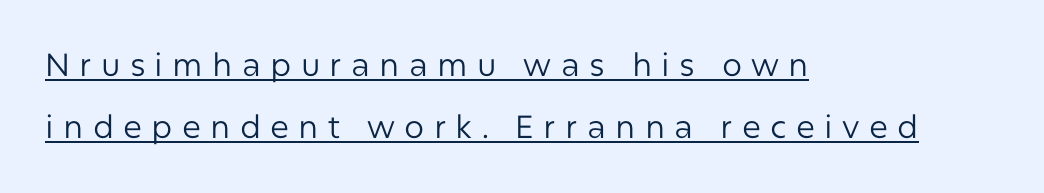
The image shows 32 px regular-weight sans-serif type, upright; set left-aligned, loose line spacing (1.95x), unusually wide letter spacing (+0.29 em), underlined; low stroke contrast and a medium x-height.
